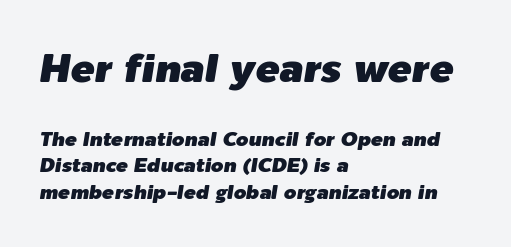
Looking at the ascenders, they clearly lean. Has an underline been added? It has not. Character widths vary here, with narrow letters taking less room than wide ones. The letters in the upper block stand taller than those in the block below. Spacing between characters is what you'd get straight out of the box.
